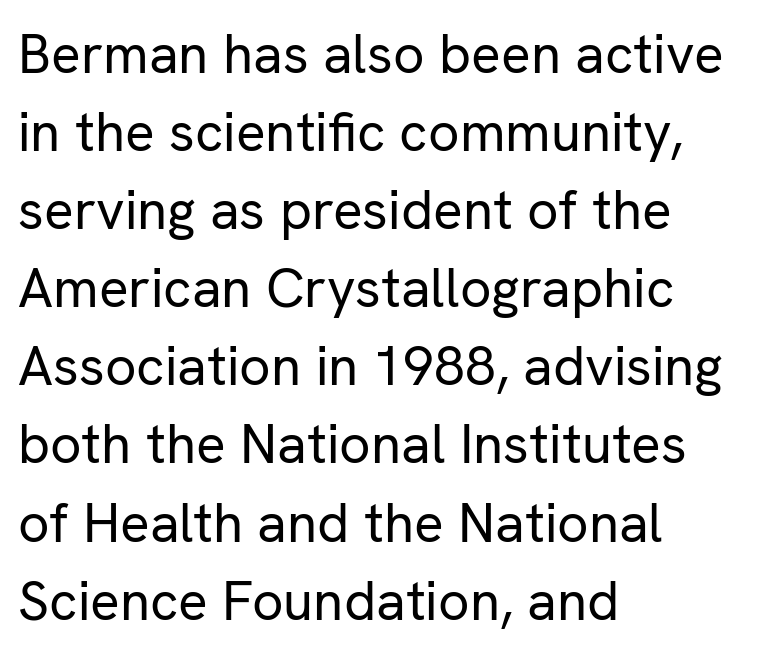
Q: Is the text bold? A: No.
Q: Is the text italic (slanted)? A: No, it is upright.
Q: Is the typeface a serif or a sans-serif typeface? A: Sans-serif.
Q: Is the text underlined? A: No.
Q: How is the paragraph aligned? A: Left-aligned.
Q: Is the spacing between letters normal or unusually wide? A: Normal.
Q: Is the spacing between lines tight, normal or loose? A: Normal.
Q: Width (condensed, normal, or wide)? A: Normal.
Q: Stroke contrast? A: Low.
Q: x-height? A: Medium.
Q: Monospaced? A: No.
